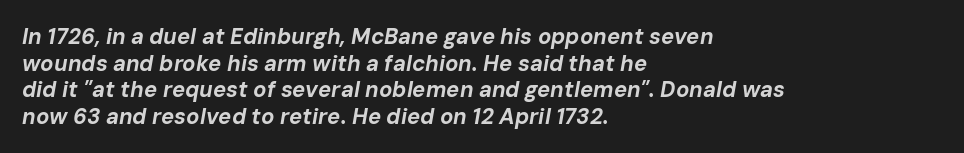
The rendering applies a slant to the glyphs. Horizontal alignment here is leftward, the default for most running prose. Anything drawn beneath the words? Only blank space. Observe the ordinary spacing: letters are neighbours, not strangers. A dark, heavy texture on the line: the type is bold.
